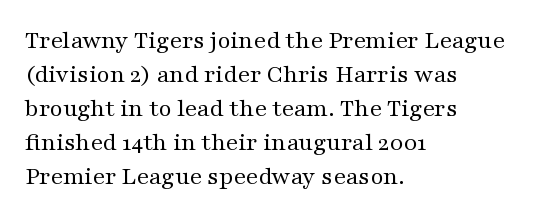
{"italic": "no", "bold": "no", "underline": "no", "align": "left", "line_spacing": "normal", "line_spacing_ratio": 1.36, "letter_spacing": "normal", "letter_spacing_em": 0.0, "glyph_px": 25}
